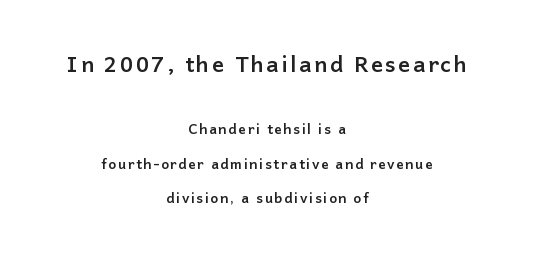
The image shows 22 px bold type, upright; set centered, loose line spacing (2.45x), not underlined; the first (top) block is 1.57x larger.
